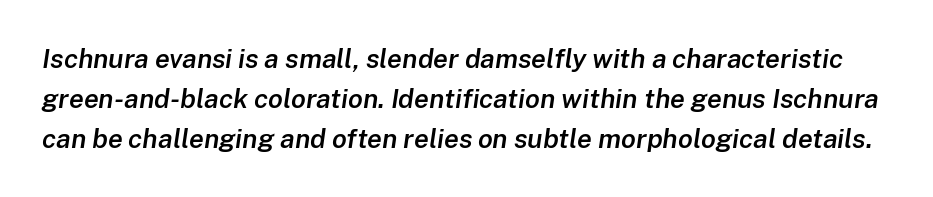
Q: Is the text bold? A: Semi-bold.
Q: Is the text italic (slanted)? A: Yes, it leans right by about 8 degrees.
Q: Is the text underlined? A: No.
Q: Is the spacing between letters normal or unusually wide? A: Normal.
Q: Is the spacing between lines tight, normal or loose? A: Normal.
